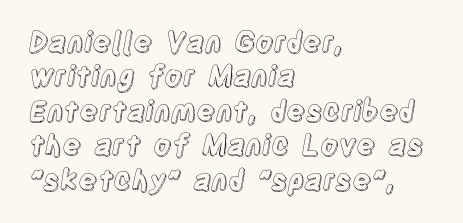
The image shows 28 px condensed type; set left-aligned, line spacing 1.23x, normal letter spacing, not underlined; a large x-height.
